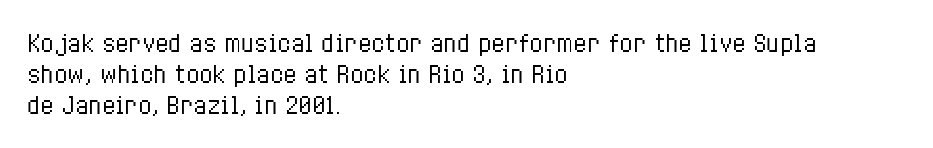
The image shows 22 px text type, upright; set left-aligned, normal line spacing (1.41x), normal letter spacing, not underlined.
